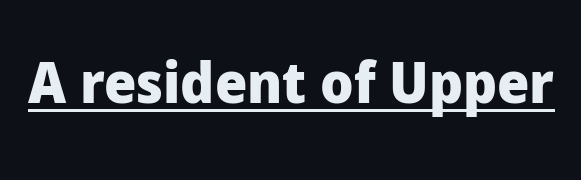
{"serif": "no", "italic": "no", "bold": "yes", "weight": "heavy", "width": "normal", "stroke_contrast": "low", "x_height": "medium", "monospaced": "no", "underline": "yes", "letter_spacing": "normal", "letter_spacing_em": 0.0, "glyph_px": 57}
